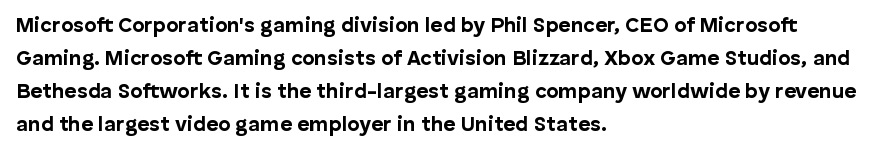
The sample has been set heavy, in full bold. Any mark beneath the type? The region is blank. The ragged edge is on the right, which tells us the setting is flush left. This sample uses plain, unmodified letter spacing. Posture: vertical. Does the leading feel generous? No, just average.
